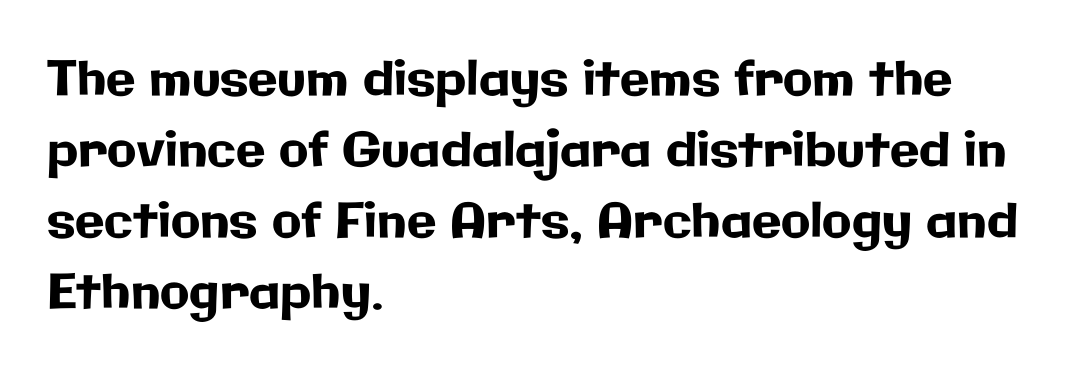
{"serif": "no", "italic": "no", "width": "normal", "stroke_contrast": "low", "x_height": "medium", "monospaced": "no", "underline": "no", "align": "left", "line_spacing": "normal", "line_spacing_ratio": 1.48, "letter_spacing": "normal", "letter_spacing_em": 0.0, "glyph_px": 48}
